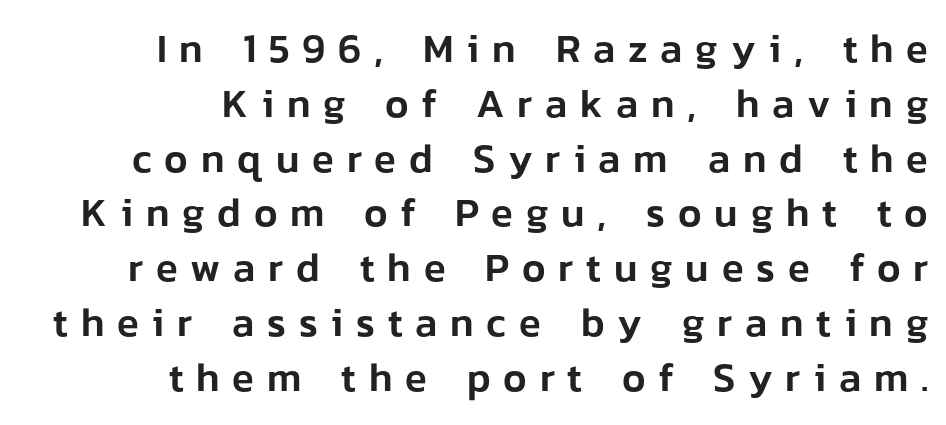
Horizontally, the lines are justified to the trailing edge only. No feet cap the strokes, marking this as sans-serif type. Here the glyphs are tracked loosely, breaking word shapes into spaced letters. Vertically, the passage feels balanced, rows spaced as you'd expect. Descenders hang freely into open space.
